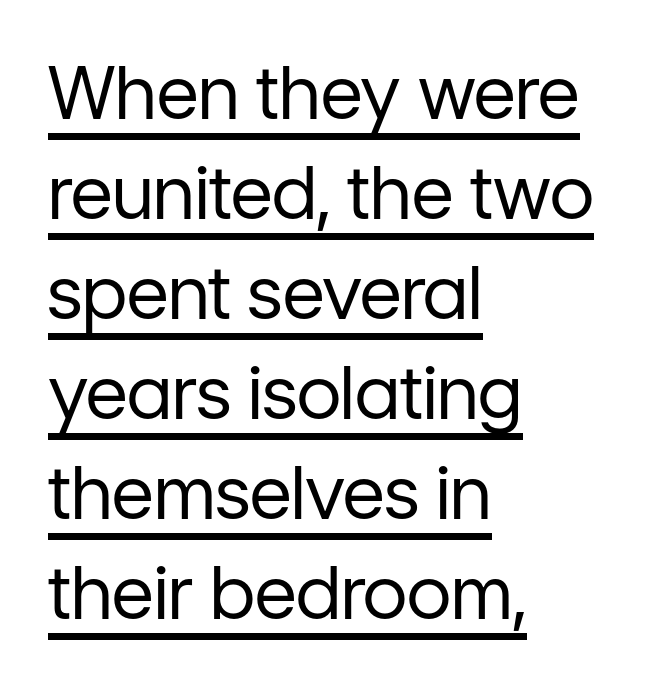
Q: Is the text bold? A: No.
Q: Is the text italic (slanted)? A: No, it is upright.
Q: Is the typeface a serif or a sans-serif typeface? A: Sans-serif.
Q: Is the text underlined? A: Yes.
Q: How is the paragraph aligned? A: Left-aligned.
Q: Is the spacing between letters normal or unusually wide? A: Normal.
Q: Is the spacing between lines tight, normal or loose? A: Normal.
Q: Width (condensed, normal, or wide)? A: Normal.
Q: Stroke contrast? A: Low.
Q: x-height? A: Medium.
Q: Monospaced? A: No.
